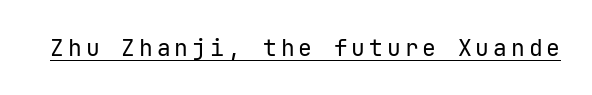
Q: Is the text bold? A: No.
Q: Is the text italic (slanted)? A: No, it is upright.
Q: Is the text underlined? A: Yes.
